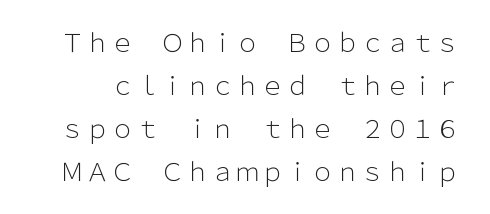
The image shows 25 px text type, upright; set line spacing 1.72x, normal letter spacing, not underlined.
